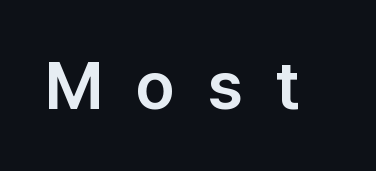
{"serif": "no", "italic": "no", "width": "normal", "stroke_contrast": "low", "x_height": "medium", "monospaced": "no", "underline": "no", "letter_spacing": "wide", "letter_spacing_em": 0.49, "glyph_px": 67}
